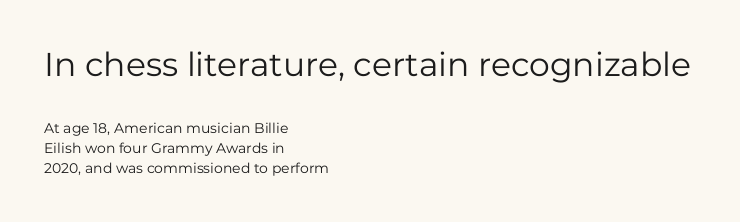
The image shows 33 px regular-weight sans-serif type, upright; set left-aligned, normal line spacing (1.46x), normal letter spacing, not underlined; the first (top) block is 2.36x larger; low stroke contrast and a medium x-height.
